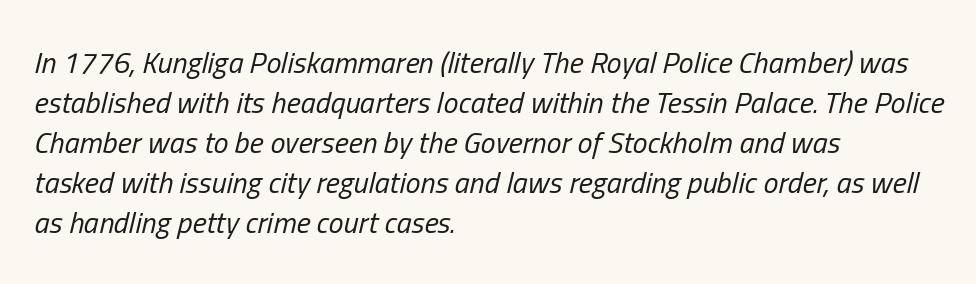
Leftover space on each line is placed entirely after the last word. These lines are rendered in a variable-pitch font. The gap between lines stays unmarked. You can tell it's italic because the verticals aren't actually vertical.
